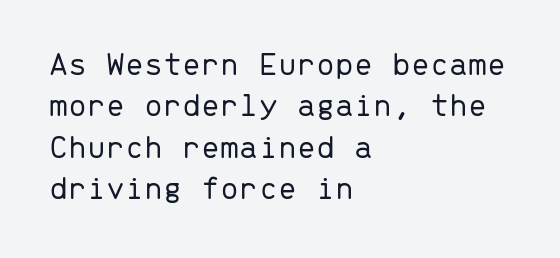
No heavy texture on the line: the type isn't bold. Typeset ragged right — the left edge is the straight one. Examine the stroke ends and you'll find no serifs. These lines are rendered in a fixed-pitch font. A bare baseline throughout the passage. These lines were composed using upright roman letters.
